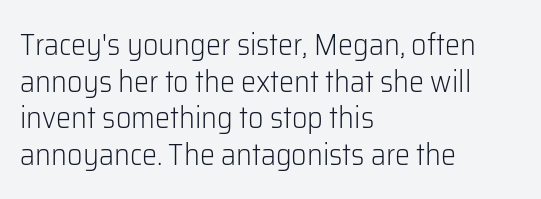
The image shows 30 px light sans-serif type, upright; set left-aligned, line spacing 1.22x, normal letter spacing, not underlined; low stroke contrast and a medium x-height.
